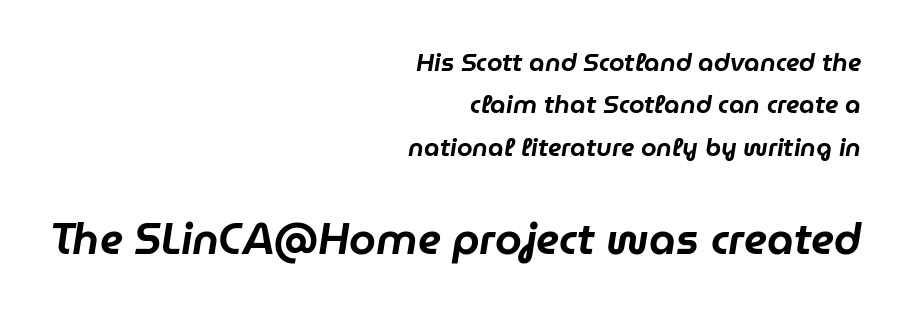
{"italic": "yes", "lean": "right", "slant_degrees": 9, "width": "normal", "stroke_contrast": "low", "x_height": "medium", "monospaced": "no", "underline": "no", "align": "right", "line_spacing": "normal", "line_spacing_ratio": 1.7, "letter_spacing": "normal", "letter_spacing_em": 0.0, "larger_block": "second", "size_ratio": 1.72, "glyph_px": 43}
